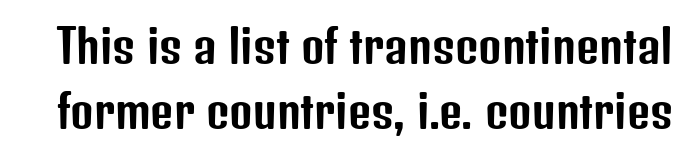
The image shows 45 px condensed sans-serif type, upright; set normal line spacing (1.45x), normal letter spacing, not underlined; low stroke contrast and a medium x-height.
